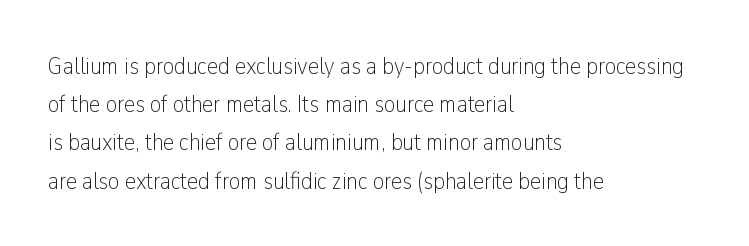
The image shows 25 px text type, upright; set left-aligned, normal line spacing (1.53x), normal letter spacing, not underlined.
